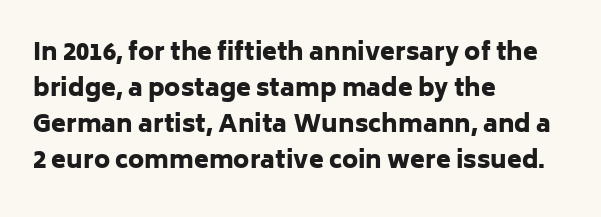
Q: Is the text bold? A: Yes.
Q: Is the text italic (slanted)? A: No, it is upright.
Q: Is the text underlined? A: No.
Q: How is the paragraph aligned? A: Left-aligned.
Q: Is the spacing between letters normal or unusually wide? A: Normal.
Q: Is the spacing between lines tight, normal or loose? A: Normal.
